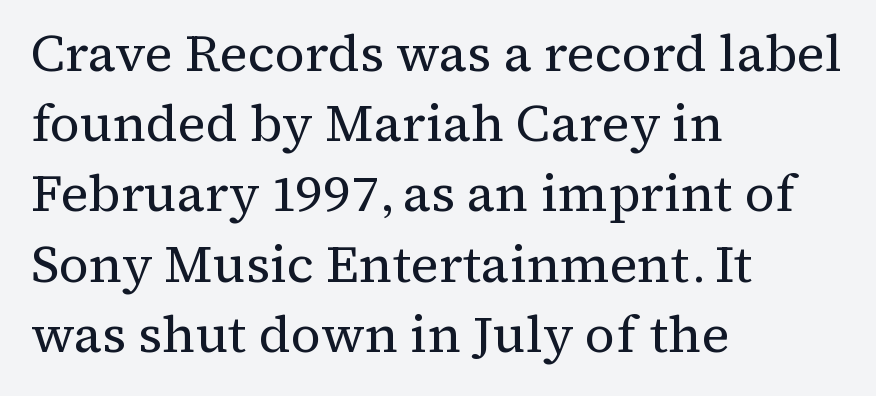
Is this a fixed-width face? No — the glyphs have proportional, varying widths. These lines are composed in type with serifs. Weight: regular or lighter. Line beginnings align vertically; line endings do not.
